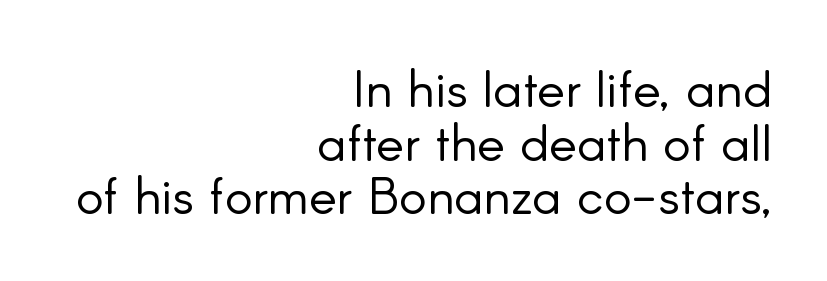
Q: Is the text bold? A: No.
Q: Is the text italic (slanted)? A: No, it is upright.
Q: Is the typeface a serif or a sans-serif typeface? A: Sans-serif.
Q: Is the text underlined? A: No.
Q: How is the paragraph aligned? A: Right-aligned.
Q: Is the spacing between letters normal or unusually wide? A: Normal.
Q: Is the spacing between lines tight, normal or loose? A: Tight.
Q: Width (condensed, normal, or wide)? A: Normal.
Q: Stroke contrast? A: Low.
Q: x-height? A: Small.
Q: Monospaced? A: No.
